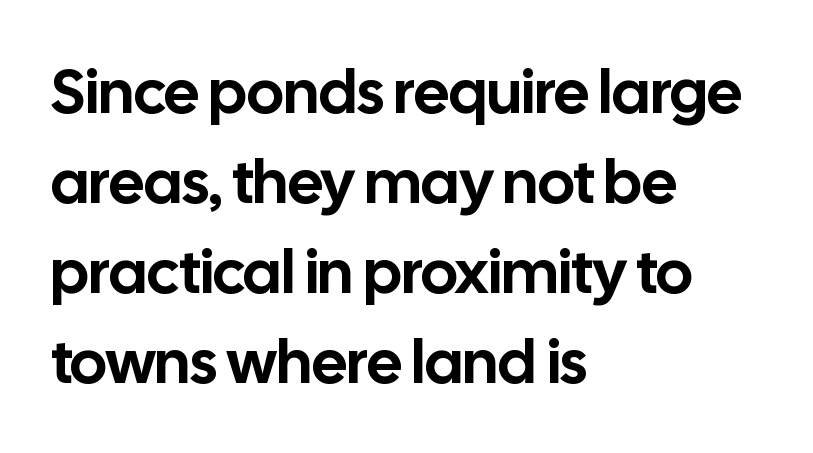
{"serif": "no", "italic": "no", "width": "normal", "stroke_contrast": "low", "x_height": "medium", "monospaced": "no", "underline": "no", "align": "left", "line_spacing": "normal", "line_spacing_ratio": 1.45, "letter_spacing": "normal", "letter_spacing_em": 0.0, "glyph_px": 62}
